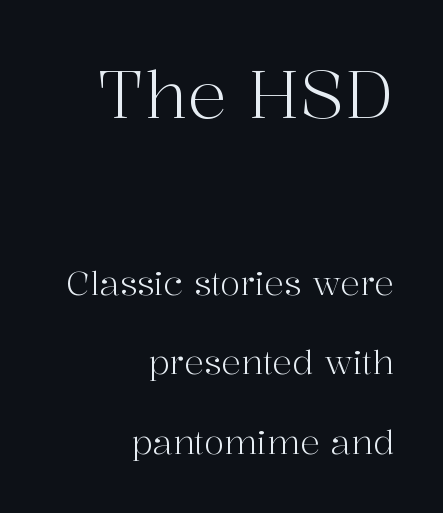
{"serif": "yes", "italic": "no", "bold": "no", "weight": "light", "width": "normal", "stroke_contrast": "high", "x_height": "medium", "monospaced": "no", "underline": "no", "align": "right", "line_spacing": "loose", "line_spacing_ratio": 2.4, "letter_spacing": "normal", "letter_spacing_em": 0.0, "larger_block": "first", "size_ratio": 2.0, "glyph_px": 66}
